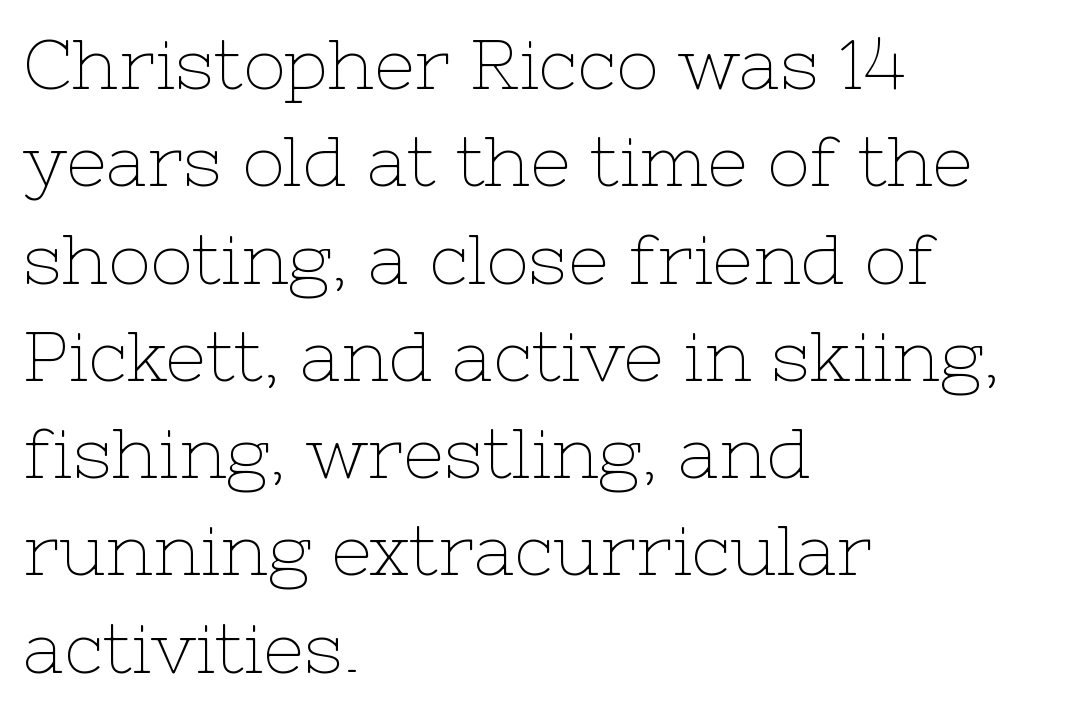
The image shows 71 px thin serif type, upright; set left-aligned, normal line spacing (1.37x), normal letter spacing, not underlined; low stroke contrast and a medium x-height.
